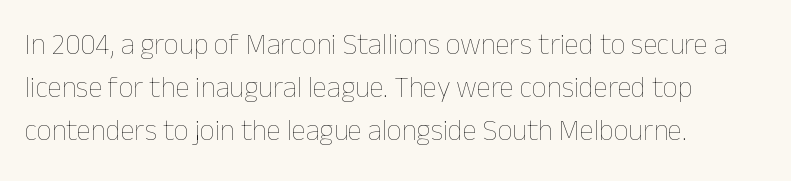
{"italic": "no", "bold": "no", "weight": "thin", "width": "normal", "stroke_contrast": "low", "x_height": "medium", "monospaced": "no", "underline": "no", "align": "left", "line_spacing": "normal", "line_spacing_ratio": 1.48, "letter_spacing": "normal", "letter_spacing_em": 0.0, "glyph_px": 29}
